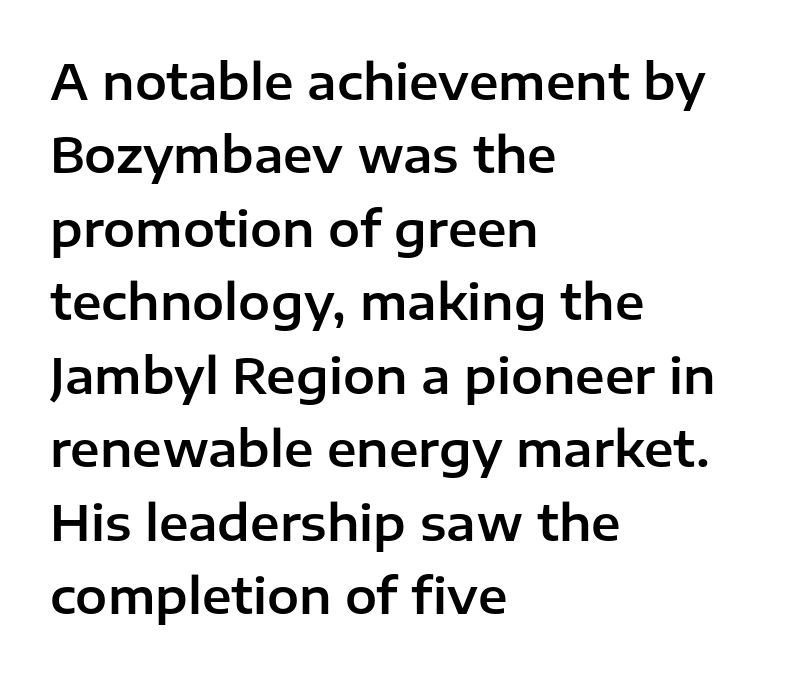
The image shows 48 px sans-serif type, upright; set left-aligned, normal line spacing (1.53x), normal letter spacing, not underlined; low stroke contrast and a medium x-height.
